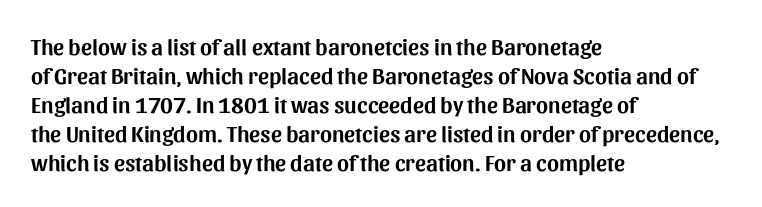
Posture: straight, roman, zero tilt. The passage shown is not underscored anywhere. The rendering anchors every line to the left-hand side. The gaps between neighbouring characters are ordinary and unremarkable.
